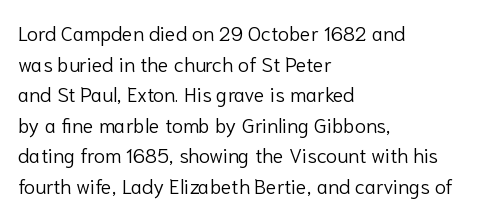
{"italic": "no", "bold": "no", "underline": "no", "align": "left", "line_spacing": "normal", "line_spacing_ratio": 1.53, "letter_spacing": "normal", "letter_spacing_em": 0.0, "glyph_px": 20}
